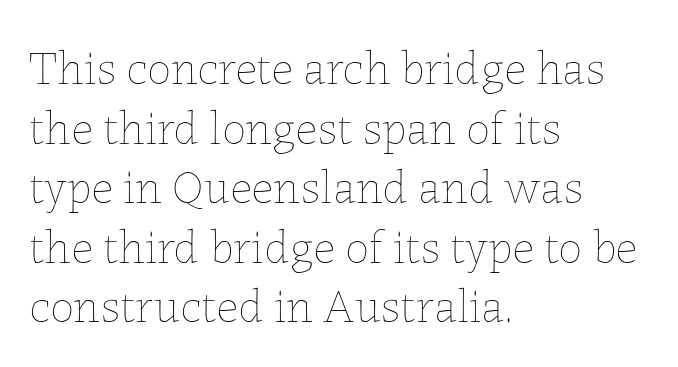
{"italic": "no", "bold": "no", "weight": "thin", "width": "normal", "stroke_contrast": "low", "x_height": "medium", "monospaced": "no", "underline": "no", "align": "left", "line_spacing_ratio": 1.24, "letter_spacing": "normal", "letter_spacing_em": 0.0, "glyph_px": 48}
